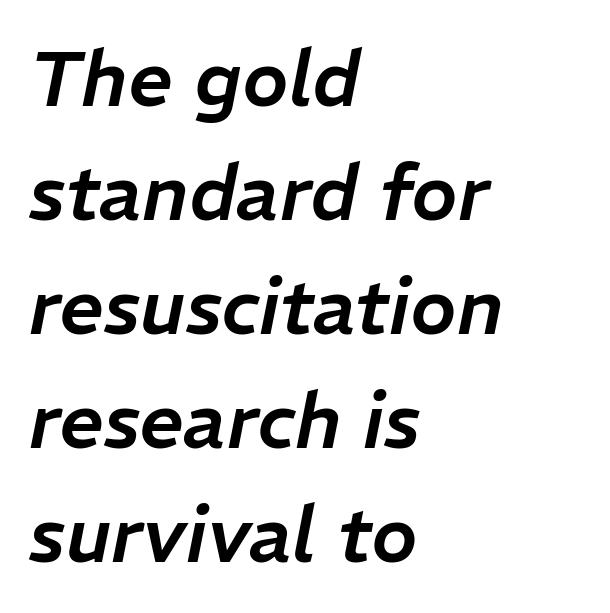
The image shows 78 px text type, italic (leaning right); set left-aligned, normal line spacing (1.46x), normal letter spacing, not underlined; low stroke contrast and a medium x-height.
